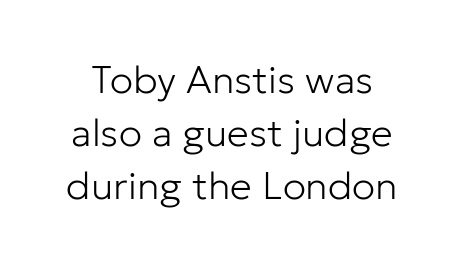
The image shows 39 px light sans-serif type, upright; set normal line spacing (1.36x), normal letter spacing, not underlined; low stroke contrast and a medium x-height.
